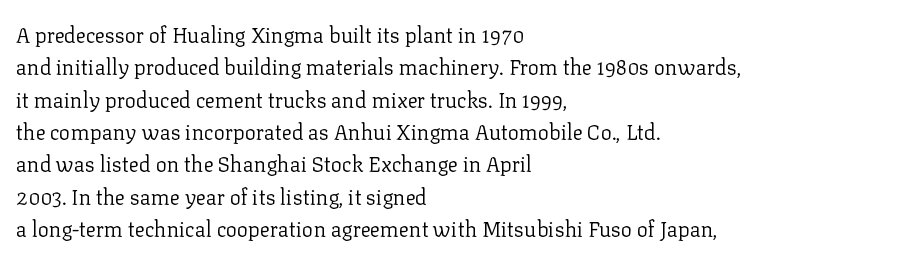
{"italic": "no", "bold": "no", "underline": "no", "align": "left", "line_spacing": "normal", "line_spacing_ratio": 1.54, "letter_spacing": "normal", "letter_spacing_em": 0.0, "glyph_px": 21}
